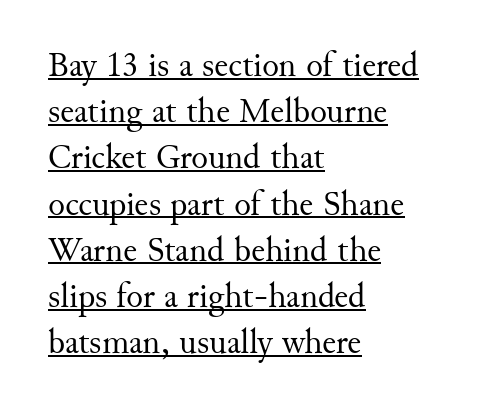
The image shows 35 px regular-weight serif type, upright; set left-aligned, normal line spacing (1.32x), normal letter spacing, underlined; medium stroke contrast and a small x-height.
